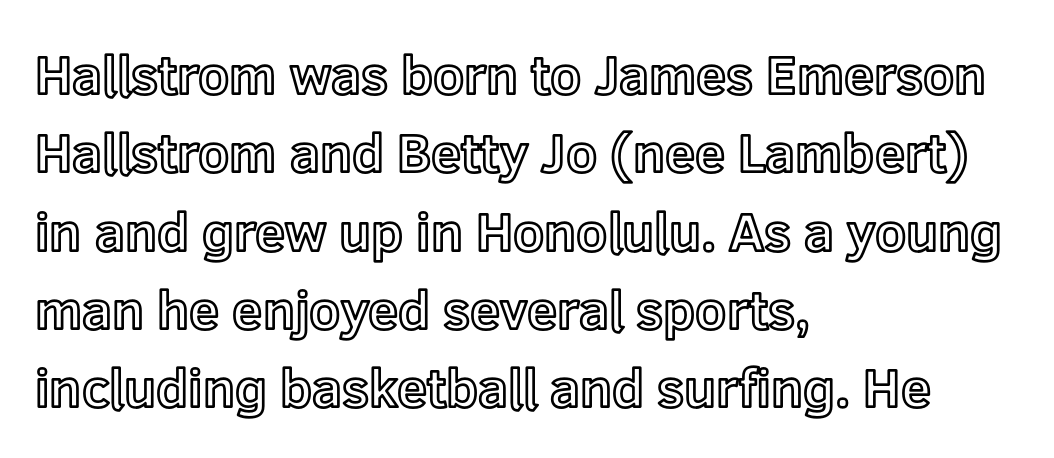
{"italic": "no", "width": "normal", "x_height": "medium", "monospaced": "no", "underline": "no", "align": "left", "line_spacing": "normal", "line_spacing_ratio": 1.45, "letter_spacing": "normal", "letter_spacing_em": 0.0, "glyph_px": 54}
